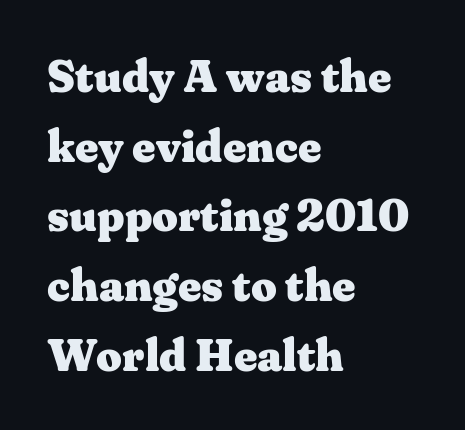
The image shows 45 px heavy, wide serif type, upright; set left-aligned, normal line spacing (1.55x), normal letter spacing, not underlined; medium stroke contrast and a medium x-height.
